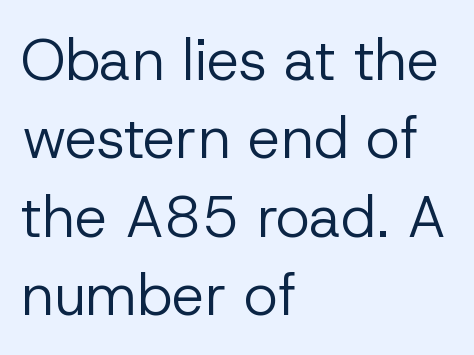
Every stem runs plumb, perpendicular to the baseline. The face used here is proportionally spaced, like ordinary book or web type. The lines sit at an ordinary, default distance from one another. The text block is weighted toward the left margin, trailing off unevenly rightward.
